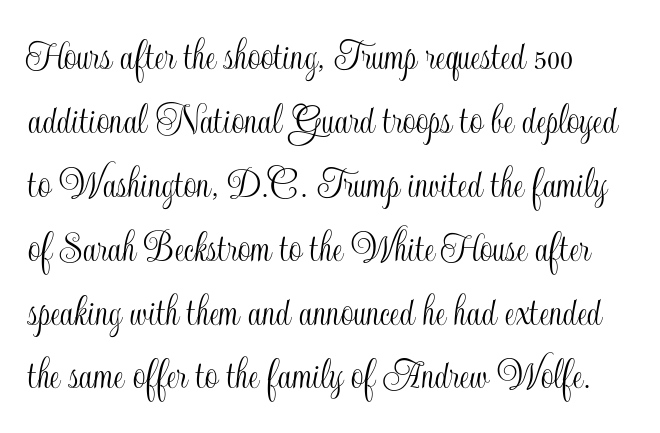
These lines keep a tight, regular rhythm from letter to letter. The letters advance in unequal steps, a hallmark of proportional type. Descender tails drop into unmarked territory.
